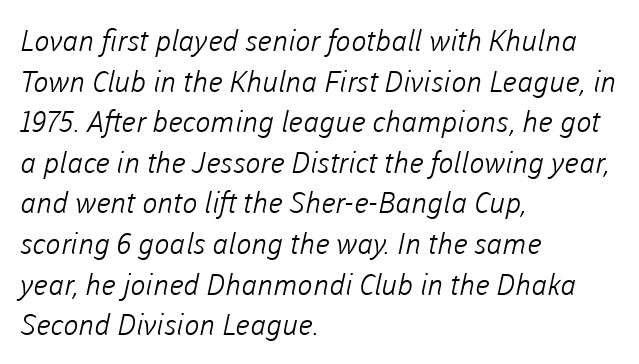
{"serif": "no", "bold": "no", "weight": "light", "width": "normal", "stroke_contrast": "low", "x_height": "medium", "monospaced": "no", "underline": "no", "align": "left", "line_spacing": "normal", "line_spacing_ratio": 1.4, "letter_spacing": "normal", "letter_spacing_em": 0.0, "glyph_px": 29}
